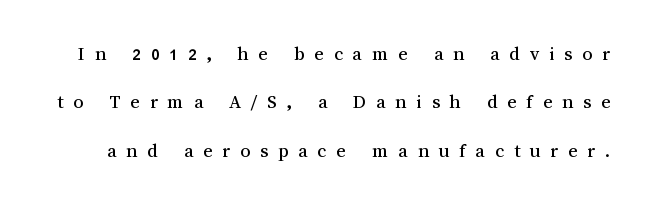
Quick note: not italic, upright. Bare-footed words on every line. Between one letter and the next there's a generous, obvious gap. These lines stand farther apart than default settings would place them.
